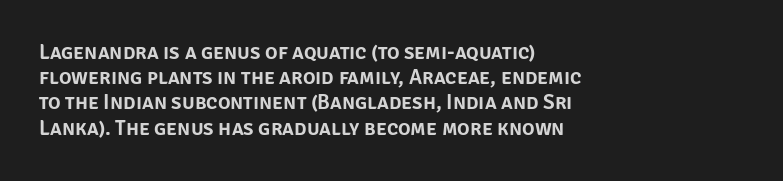
Q: Is the text italic (slanted)? A: No, it is upright.
Q: Is the text underlined? A: No.
Q: How is the paragraph aligned? A: Left-aligned.
Q: Is the spacing between letters normal or unusually wide? A: Normal.
